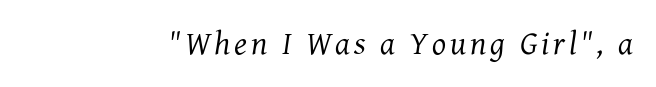
{"serif": "yes", "italic": "yes", "lean": "right", "slant_degrees": 7, "bold": "no", "weight": "regular", "width": "normal", "stroke_contrast": "medium", "x_height": "medium", "monospaced": "no", "underline": "no", "glyph_px": 33}
